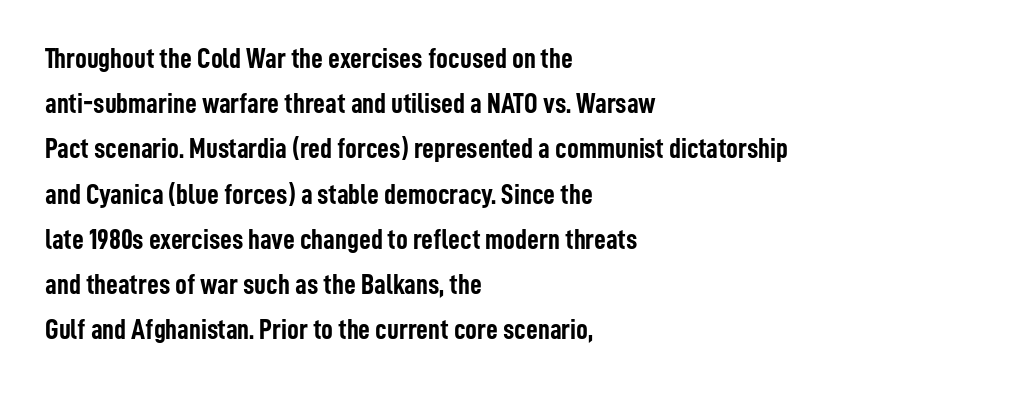
{"serif": "no", "italic": "no", "bold": "yes", "weight": "semibold", "width": "condensed", "stroke_contrast": "low", "x_height": "medium", "monospaced": "no", "underline": "no", "align": "left", "line_spacing": "normal", "line_spacing_ratio": 1.56, "letter_spacing": "normal", "letter_spacing_em": 0.0, "glyph_px": 29}
